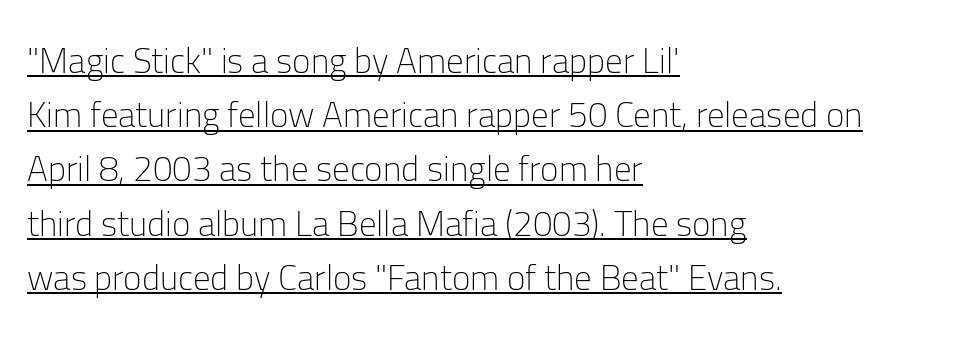
The face looks like a standard text weight, possibly lighter. Characters follow at the spacing the type designer built in. A sans-serif font was chosen for this passage. Looks like regular typesetting: each glyph gets only the width it needs. Style check: upright. Notice how the passage keeps a crisp vertical edge on the left only.
